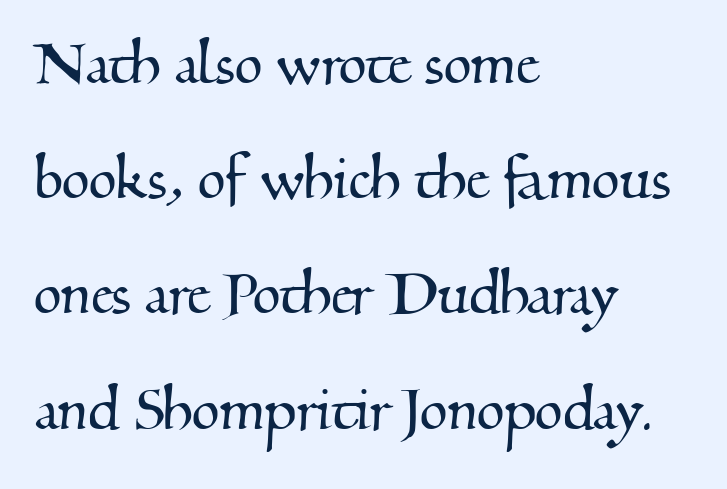
{"serif": "yes", "width": "normal", "stroke_contrast": "medium", "x_height": "small", "monospaced": "no", "underline": "no", "align": "left", "line_spacing": "normal", "line_spacing_ratio": 1.6, "letter_spacing": "normal", "letter_spacing_em": 0.0, "glyph_px": 72}
